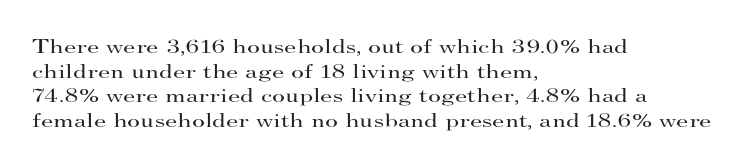
Q: Is the text bold? A: No.
Q: Is the text italic (slanted)? A: No, it is upright.
Q: Is the text underlined? A: No.
Q: How is the paragraph aligned? A: Left-aligned.
Q: Is the spacing between letters normal or unusually wide? A: Normal.
